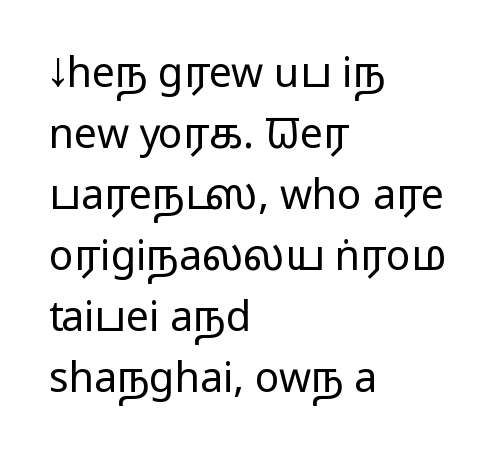
Each letter keeps its own natural width here, so spacing adapts to shape. The rendering uses a moderate line-height, typical for paragraphs. Characters remain perfectly vertical along every line. Descender tails drop into unmarked territory. Compared with a typical body face, this is equally light or lighter still.
